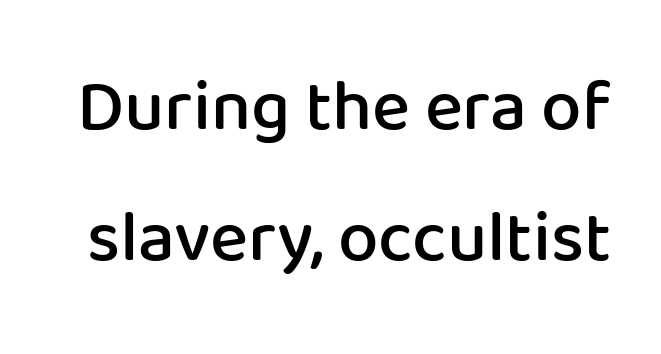
Q: Is the text bold? A: Semi-bold.
Q: Is the text italic (slanted)? A: No, it is upright.
Q: Is the typeface a serif or a sans-serif typeface? A: Sans-serif.
Q: Is the text underlined? A: No.
Q: Is the spacing between letters normal or unusually wide? A: Normal.
Q: Width (condensed, normal, or wide)? A: Normal.
Q: Stroke contrast? A: Low.
Q: x-height? A: Medium.
Q: Monospaced? A: No.
